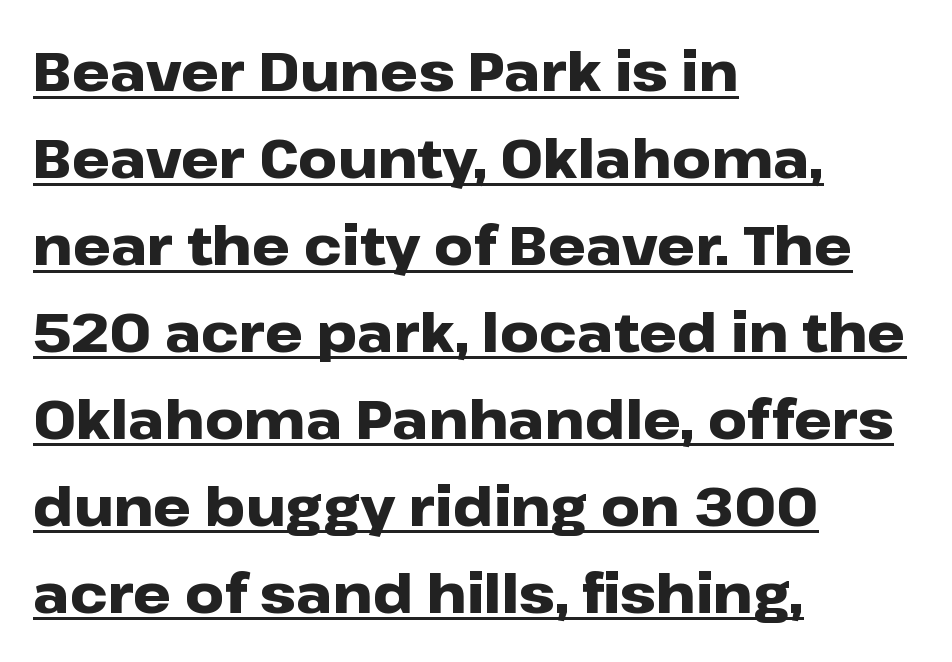
Q: Is the text bold? A: Yes.
Q: Is the text italic (slanted)? A: No, it is upright.
Q: Is the typeface a serif or a sans-serif typeface? A: Sans-serif.
Q: Is the text underlined? A: Yes.
Q: How is the paragraph aligned? A: Left-aligned.
Q: Is the spacing between letters normal or unusually wide? A: Normal.
Q: Is the spacing between lines tight, normal or loose? A: Normal.
Q: Width (condensed, normal, or wide)? A: Wide.
Q: Stroke contrast? A: Low.
Q: x-height? A: Medium.
Q: Monospaced? A: No.
